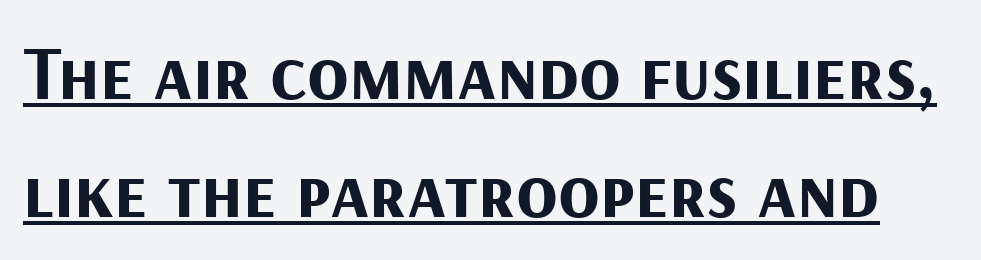
Q: Is the text bold? A: Yes.
Q: Is the text italic (slanted)? A: No, it is upright.
Q: Is the typeface a serif or a sans-serif typeface? A: Sans-serif.
Q: Is the text underlined? A: Yes.
Q: Is the spacing between letters normal or unusually wide? A: Normal.
Q: Is the spacing between lines tight, normal or loose? A: Normal.
Q: Width (condensed, normal, or wide)? A: Normal.
Q: Stroke contrast? A: Medium.
Q: x-height? A: Medium.
Q: Monospaced? A: No.
